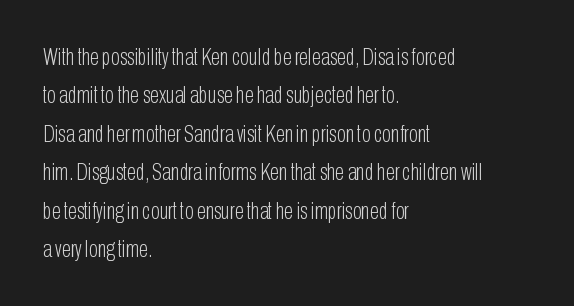
The image shows 24 px text type, upright; set left-aligned, normal line spacing (1.6x), normal letter spacing, not underlined.
